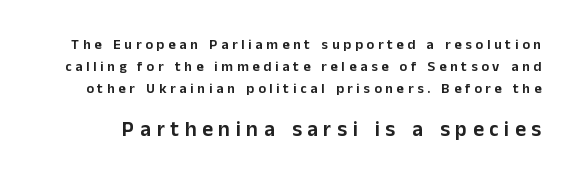
Quick note: underline off. You get the small type first, then a jump to larger type. Unlike italic type, these characters show no tilt at all. This block has exactly the height ordinary leading produces. Someone cranked the tracking dial way up on this one.
